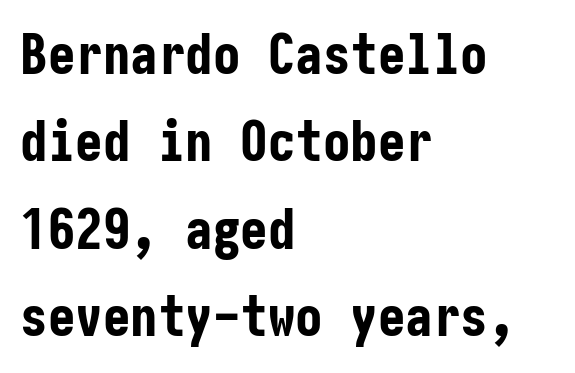
Short and long lines alike share a common starting point at left. The glyphs in this specimen are sans serif. Successive baselines arrive at the customary interval. Decoration check: the copy has no underline. The face used here is rendered with its standard letterfit.
